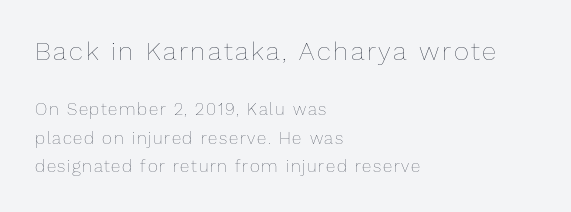
{"italic": "no", "bold": "no", "underline": "no", "align": "left", "line_spacing": "normal", "line_spacing_ratio": 1.67, "larger_block": "first", "size_ratio": 1.53, "glyph_px": 26}
